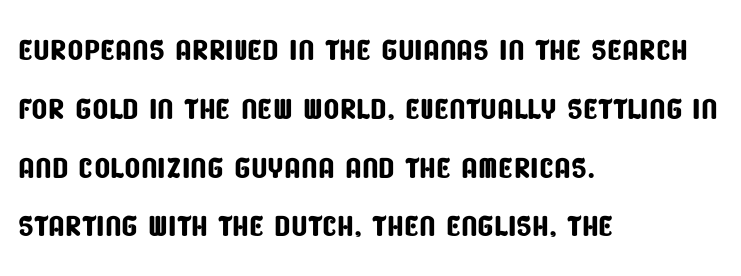
Q: Is the typeface a serif or a sans-serif typeface? A: Sans-serif.
Q: Is the text underlined? A: No.
Q: How is the paragraph aligned? A: Left-aligned.
Q: Is the spacing between letters normal or unusually wide? A: Normal.
Q: Is the spacing between lines tight, normal or loose? A: Normal.
Q: Width (condensed, normal, or wide)? A: Condensed.
Q: Stroke contrast? A: Low.
Q: x-height? A: Large.
Q: Monospaced? A: No.
